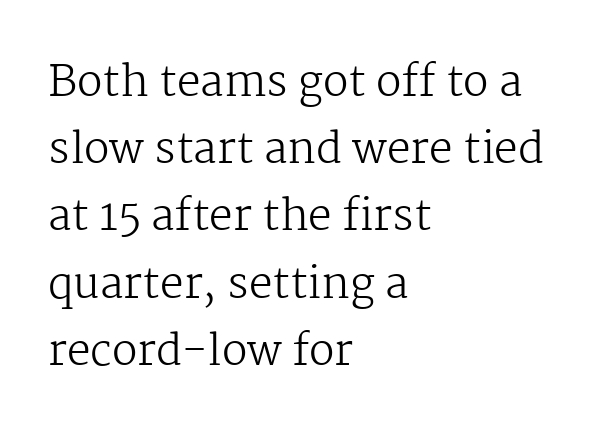
Q: Is the text bold? A: No.
Q: Is the text italic (slanted)? A: No, it is upright.
Q: Is the typeface a serif or a sans-serif typeface? A: Serif.
Q: Is the text underlined? A: No.
Q: How is the paragraph aligned? A: Left-aligned.
Q: Is the spacing between letters normal or unusually wide? A: Normal.
Q: Is the spacing between lines tight, normal or loose? A: Normal.
Q: Width (condensed, normal, or wide)? A: Normal.
Q: Stroke contrast? A: Medium.
Q: x-height? A: Medium.
Q: Monospaced? A: No.
